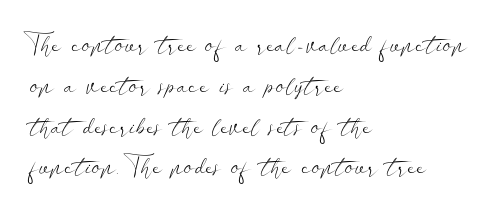
Q: Is the text bold? A: No.
Q: Is the text italic (slanted)? A: Yes.
Q: Is the text underlined? A: No.
Q: How is the paragraph aligned? A: Left-aligned.
Q: Is the spacing between letters normal or unusually wide? A: Normal.
Q: Is the spacing between lines tight, normal or loose? A: Normal.
